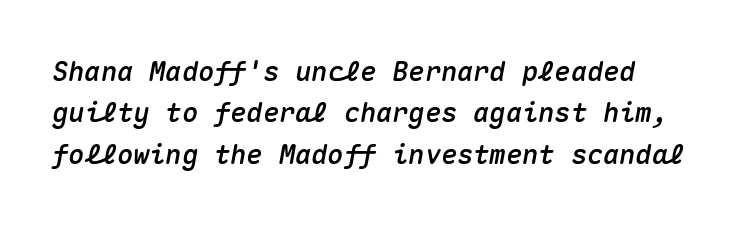
{"italic": "yes", "lean": "right", "slant_degrees": 10, "underline": "no", "line_spacing": "normal", "line_spacing_ratio": 1.53, "letter_spacing": "normal", "letter_spacing_em": 0.0, "glyph_px": 27}
